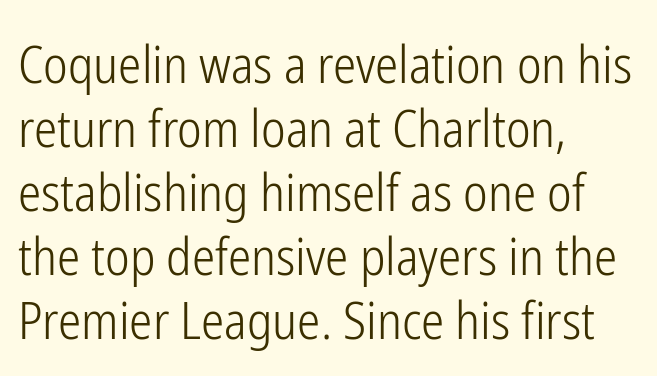
Every row of glyphs begins at an identical x-position on the left. Stroke thickness stays within the range of a standard reading face or lighter. No word sits above an underline. The tracking reads as untouched default to a designer's eye. Is there any slant? The stems are plumb.
